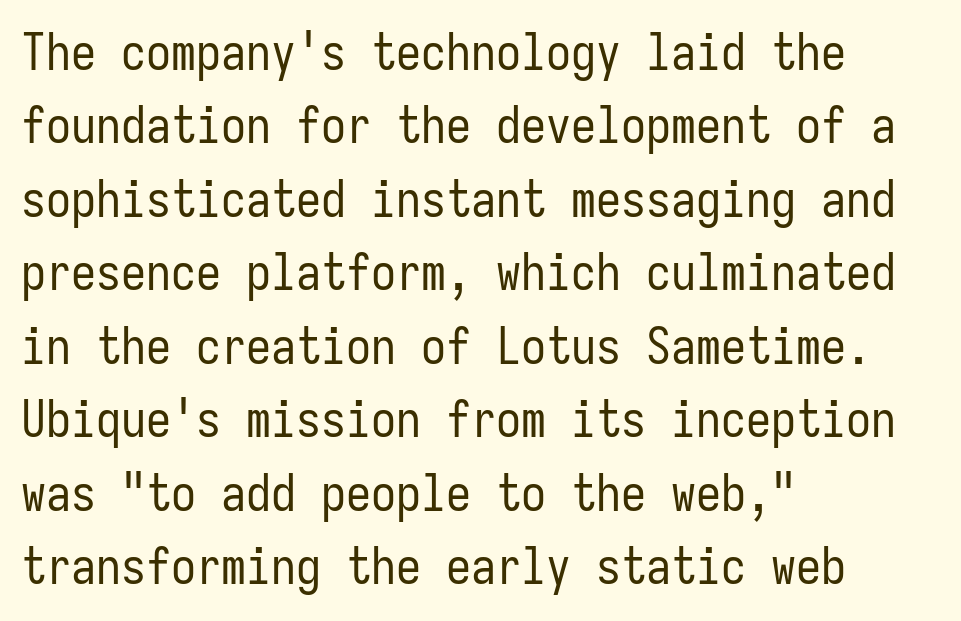
The image shows 50 px regular-weight, condensed sans-serif type, upright, monospaced; set left-aligned, normal line spacing (1.47x), normal letter spacing, not underlined; low stroke contrast and a medium x-height.
